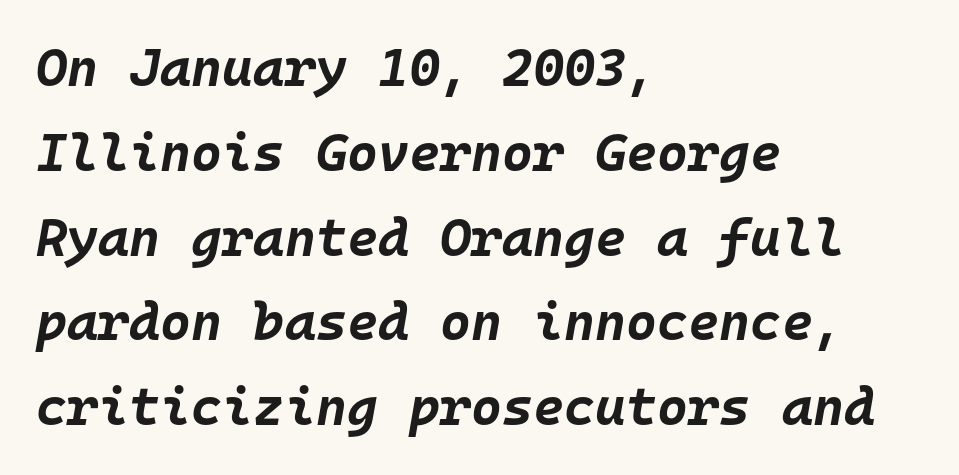
Q: Is the text bold? A: Yes.
Q: Is the text italic (slanted)? A: Yes, it leans right by about 10 degrees.
Q: Is the text underlined? A: No.
Q: How is the paragraph aligned? A: Left-aligned.
Q: Is the spacing between letters normal or unusually wide? A: Normal.
Q: Is the spacing between lines tight, normal or loose? A: Normal.
Q: Width (condensed, normal, or wide)? A: Normal.
Q: Stroke contrast? A: Low.
Q: x-height? A: Large.
Q: Monospaced? A: Yes.
